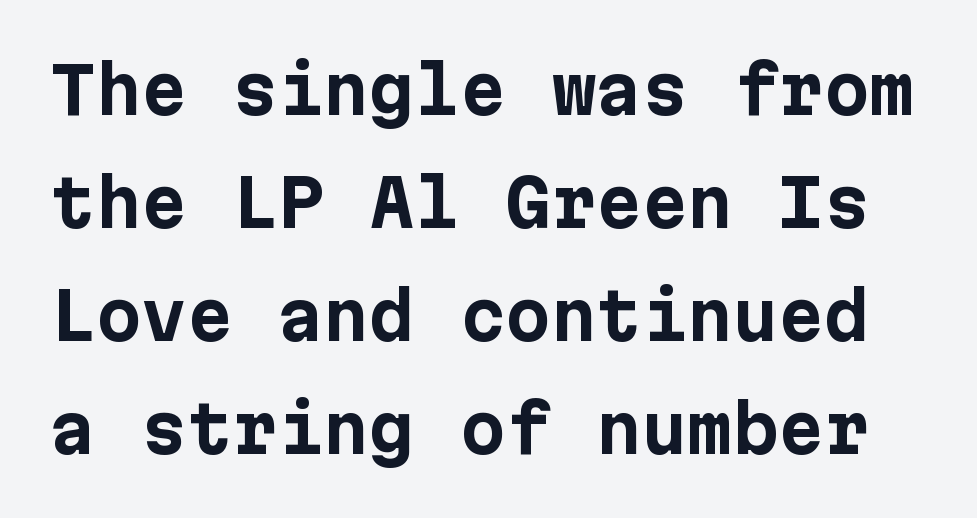
{"serif": "no", "italic": "no", "bold": "yes", "weight": "bold", "width": "normal", "stroke_contrast": "low", "x_height": "medium", "underline": "no", "line_spacing_ratio": 1.74, "letter_spacing": "normal", "letter_spacing_em": 0.0, "glyph_px": 65}
